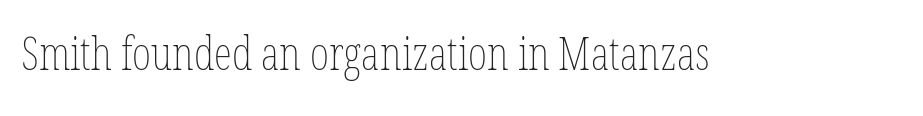
{"italic": "no", "bold": "no", "weight": "thin", "width": "condensed", "stroke_contrast": "low", "x_height": "medium", "monospaced": "no", "underline": "no", "letter_spacing": "normal", "letter_spacing_em": 0.0, "glyph_px": 46}
